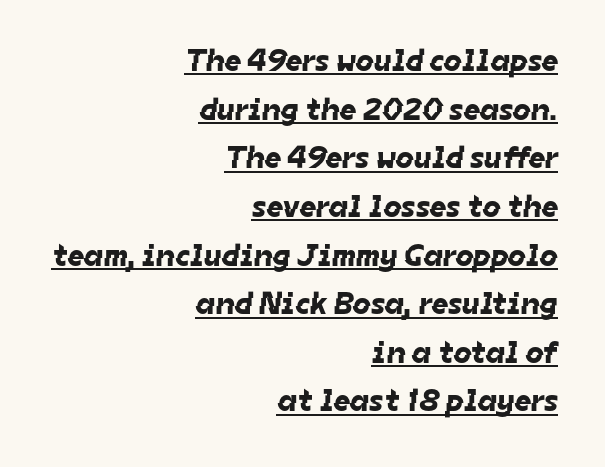
Proportional: the letters do not fall into vertical columns. Inter-character spacing is left at the font's built-in metrics. Emphasis is given by a line drawn under the lettering. Caption: multi-line text, flush right, ragged left. Look at the bottom of the vertical strokes: they stop flat, with no serifs. The rows are spaced the way most documents space them.
